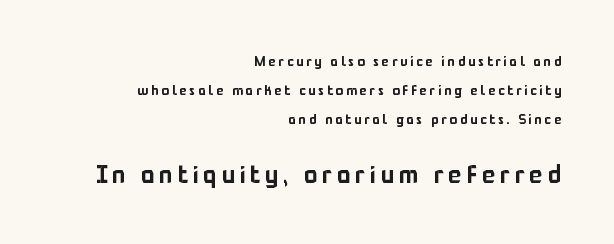
Q: Is the text italic (slanted)? A: No, it is upright.
Q: Is the text underlined? A: No.
Q: How is the paragraph aligned? A: Right-aligned.
Q: Is the spacing between letters normal or unusually wide? A: Unusually wide.
Q: Is the spacing between lines tight, normal or loose? A: Loose.
Q: Which block of text is set in a larger size, the first (top) or the second (bottom)? A: The second (bottom) one.
